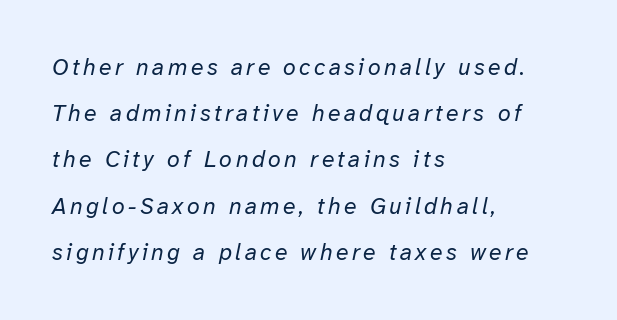
{"italic": "yes", "lean": "right", "slant_degrees": 12, "bold": "no", "underline": "no", "align": "left", "line_spacing": "loose", "line_spacing_ratio": 2.01, "glyph_px": 23}
